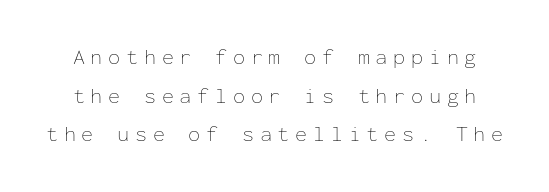
Q: Is the text bold? A: No.
Q: Is the text italic (slanted)? A: No, it is upright.
Q: Is the text underlined? A: No.
Q: Is the spacing between letters normal or unusually wide? A: Unusually wide.
